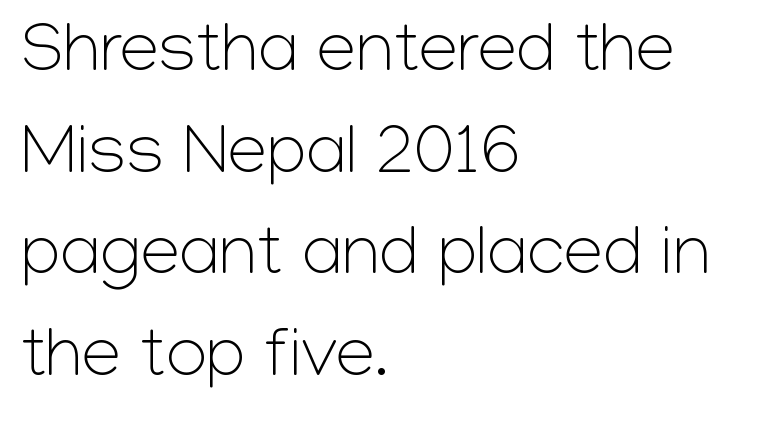
{"serif": "no", "italic": "no", "bold": "no", "weight": "light", "width": "normal", "stroke_contrast": "low", "x_height": "medium", "monospaced": "no", "underline": "no", "align": "left", "line_spacing": "normal", "line_spacing_ratio": 1.43, "letter_spacing": "normal", "letter_spacing_em": 0.0, "glyph_px": 71}
